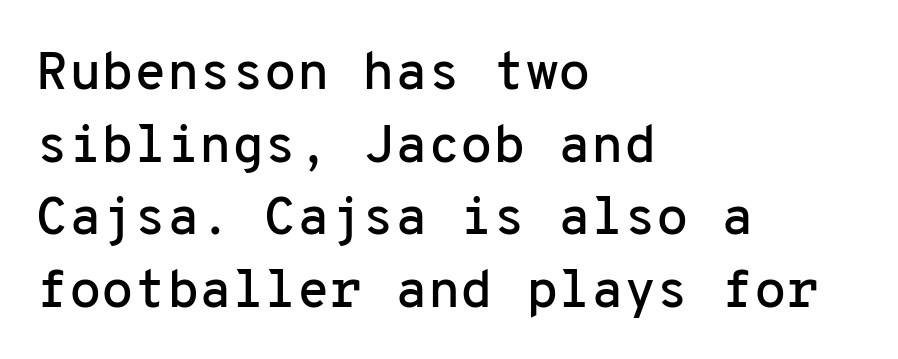
In CSS terms this would be text-align: left. Any mark beneath the type? The region is blank. You can tell from the bare stems that sans-serif type was used. The lettering holds an erect, upright posture throughout.
